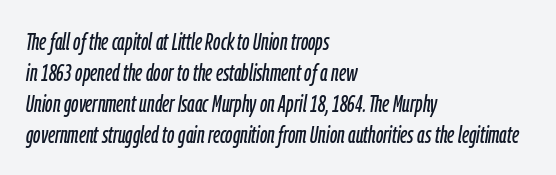
{"italic": "yes", "lean": "right", "slant_degrees": 9, "underline": "no", "align": "left", "line_spacing": "normal", "line_spacing_ratio": 1.29, "letter_spacing": "normal", "letter_spacing_em": 0.0, "glyph_px": 24}
